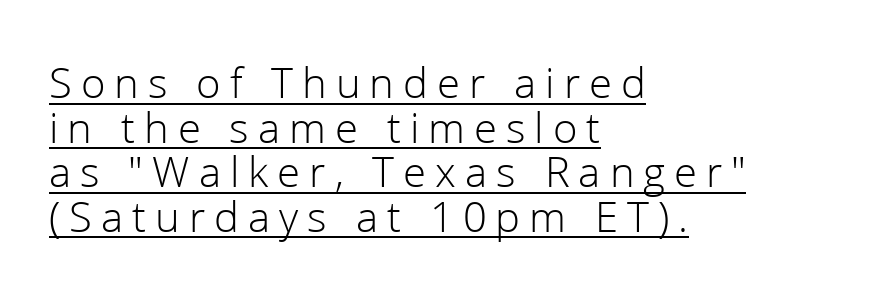
The image shows 45 px light sans-serif type, upright; set left-aligned, tight line spacing (0.99x), unusually wide letter spacing (+0.2 em), underlined; low stroke contrast and a medium x-height.
